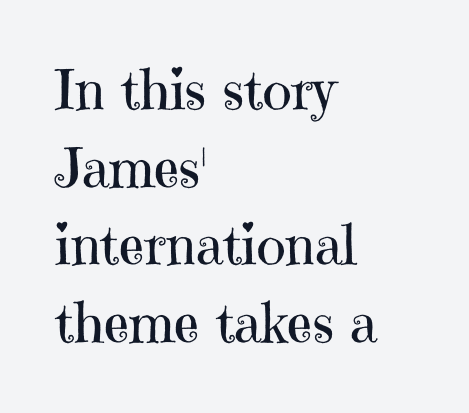
Q: Is the text bold? A: No.
Q: Is the text italic (slanted)? A: No, it is upright.
Q: Is the typeface a serif or a sans-serif typeface? A: Serif.
Q: Is the text underlined? A: No.
Q: How is the paragraph aligned? A: Left-aligned.
Q: Is the spacing between letters normal or unusually wide? A: Normal.
Q: Is the spacing between lines tight, normal or loose? A: Normal.
Q: Width (condensed, normal, or wide)? A: Normal.
Q: Stroke contrast? A: High.
Q: x-height? A: Medium.
Q: Monospaced? A: No.
